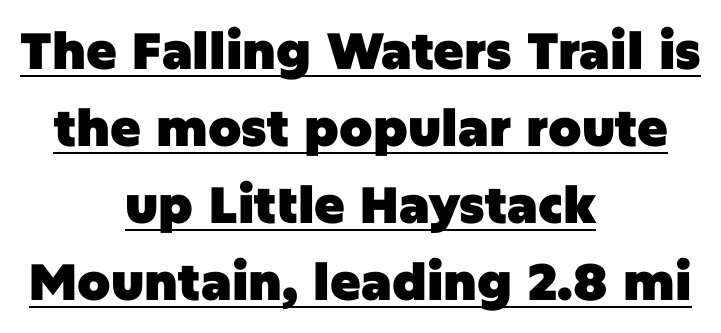
{"serif": "no", "italic": "no", "bold": "yes", "weight": "heavy", "width": "normal", "stroke_contrast": "low", "x_height": "large", "monospaced": "no", "underline": "yes", "align": "center", "line_spacing": "normal", "line_spacing_ratio": 1.51, "letter_spacing": "normal", "letter_spacing_em": 0.0, "glyph_px": 51}
